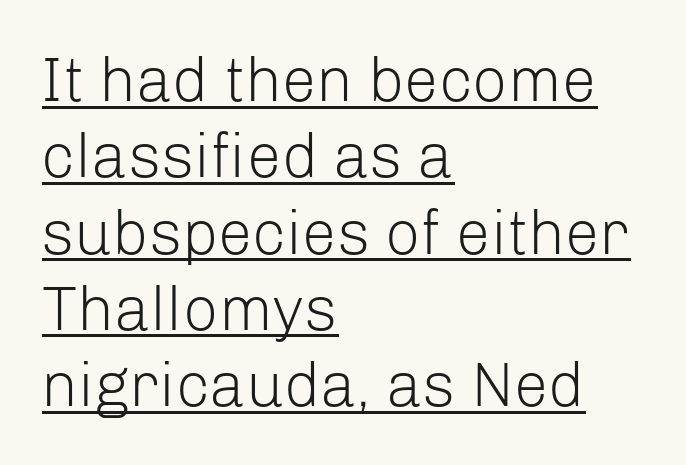
The image shows 62 px light sans-serif type, upright; set left-aligned, line spacing 1.23x, normal letter spacing, underlined; low stroke contrast and a medium x-height.
